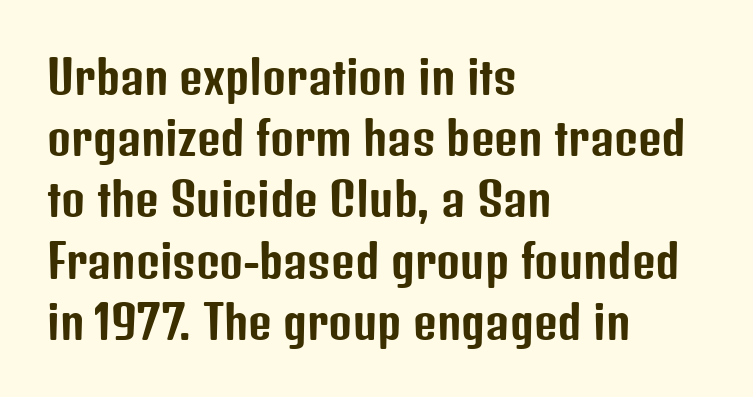
{"serif": "no", "italic": "no", "width": "condensed", "stroke_contrast": "low", "x_height": "medium", "monospaced": "no", "underline": "no", "align": "left", "line_spacing": "normal", "line_spacing_ratio": 1.33, "letter_spacing": "normal", "letter_spacing_em": 0.0, "glyph_px": 46}
